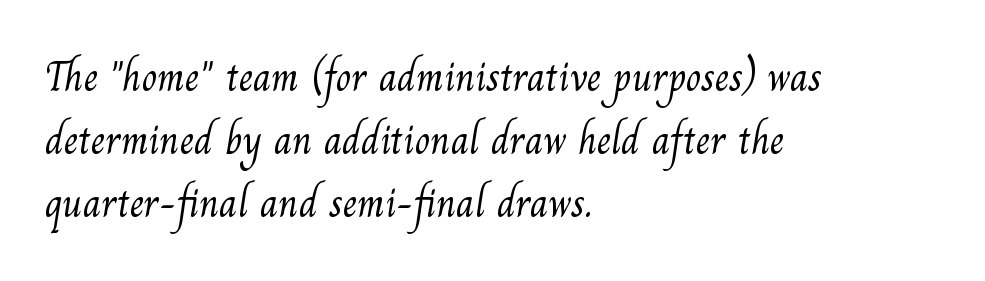
Reading down the column, the eye jumps a familiar distance to each next line. Does the type have serifs? Yes, each stem ends in a small foot. Heaviness? Minimal to ordinary, like unemphasized prose. The string is rendered with underlining switched off.
